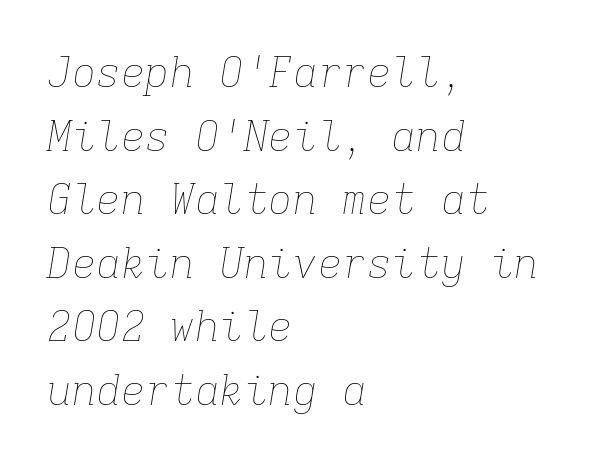
Q: Is the text bold? A: No.
Q: Is the text italic (slanted)? A: Yes, it leans right by about 9 degrees.
Q: Is the text underlined? A: No.
Q: How is the paragraph aligned? A: Left-aligned.
Q: Is the spacing between letters normal or unusually wide? A: Normal.
Q: Is the spacing between lines tight, normal or loose? A: Normal.
Q: Width (condensed, normal, or wide)? A: Normal.
Q: Stroke contrast? A: Low.
Q: x-height? A: Medium.
Q: Monospaced? A: Yes.
